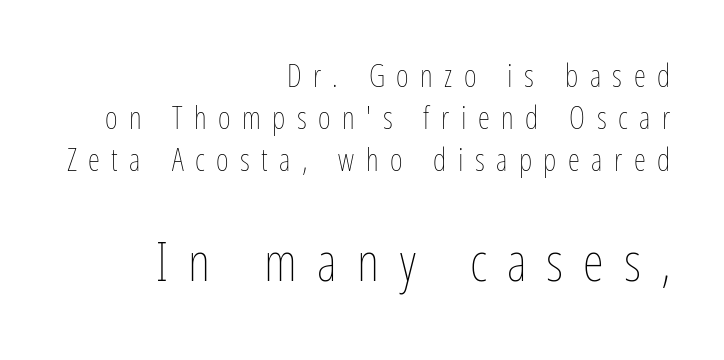
The image shows 54 px thin, condensed type, upright; set right-aligned, normal line spacing (1.35x), unusually wide letter spacing (+0.37 em), not underlined; the second (bottom) block is 1.74x larger; low stroke contrast and a medium x-height.
